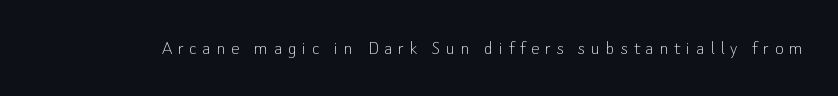
{"italic": "no", "bold": "no", "underline": "no", "letter_spacing": "wide", "letter_spacing_em": 0.27, "glyph_px": 21}
